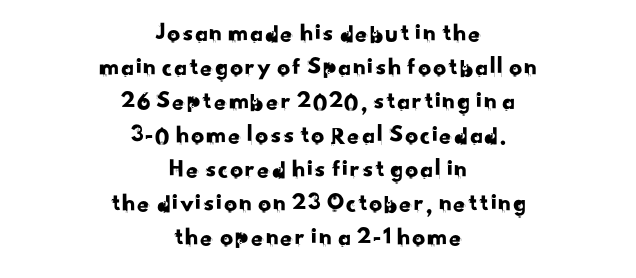
The image shows 26 px text type; set centered, normal line spacing (1.31x), normal letter spacing, not underlined.
